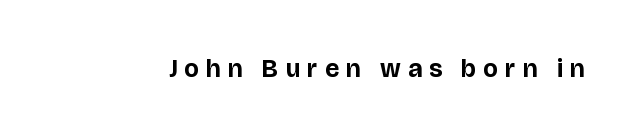
{"italic": "no", "bold": "yes", "underline": "no", "letter_spacing": "wide", "letter_spacing_em": 0.28, "glyph_px": 25}
